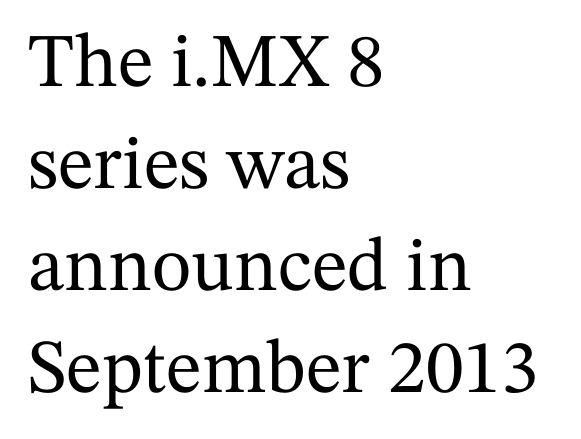
You could call the tracking neutral — neither tight nor loose. A typesetter would label this face a serif. Spacing verdict: proportional, widths tailored to each character. Rule under the text: the space is simply empty.
